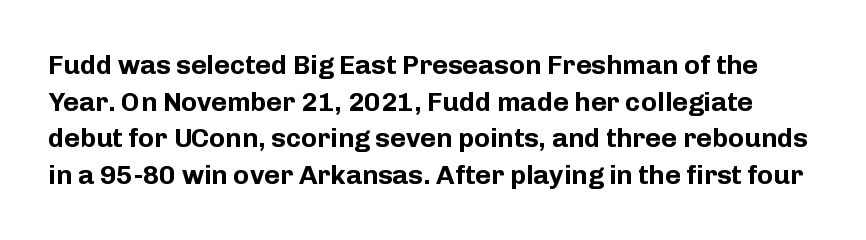
The image shows 27 px bold type, upright; set normal line spacing (1.36x), normal letter spacing, not underlined.
